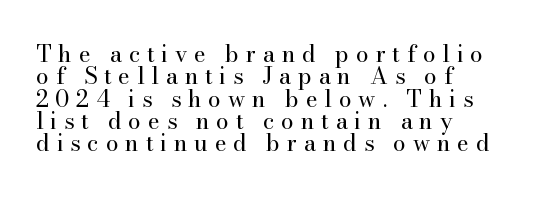
Q: Is the text bold? A: No.
Q: Is the text italic (slanted)? A: No, it is upright.
Q: Is the text underlined? A: No.
Q: How is the paragraph aligned? A: Left-aligned.
Q: Is the spacing between letters normal or unusually wide? A: Unusually wide.
Q: Is the spacing between lines tight, normal or loose? A: Tight.
